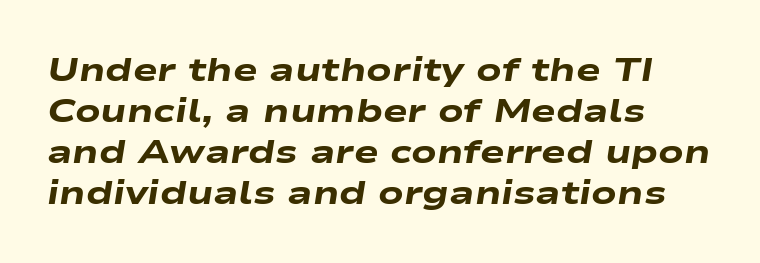
The specimen omits any rule beneath the text block's lines. This sample uses plain, unmodified letter spacing. The passage is arranged the way most books set body copy — flush left. These lines were composed using italics. Weight: bold. Note the varied advance widths — an 'i' is clearly narrower than an 'm'.
